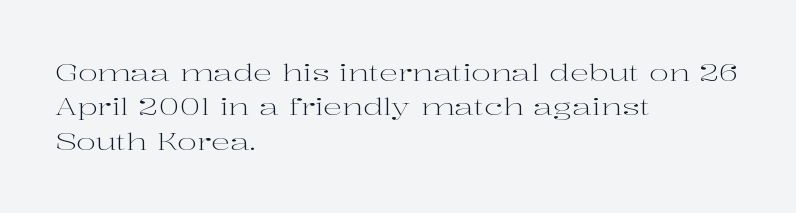
Q: Is the text bold? A: No.
Q: Is the text italic (slanted)? A: No, it is upright.
Q: Is the text underlined? A: No.
Q: How is the paragraph aligned? A: Left-aligned.
Q: Is the spacing between letters normal or unusually wide? A: Normal.
Q: Is the spacing between lines tight, normal or loose? A: Normal.
